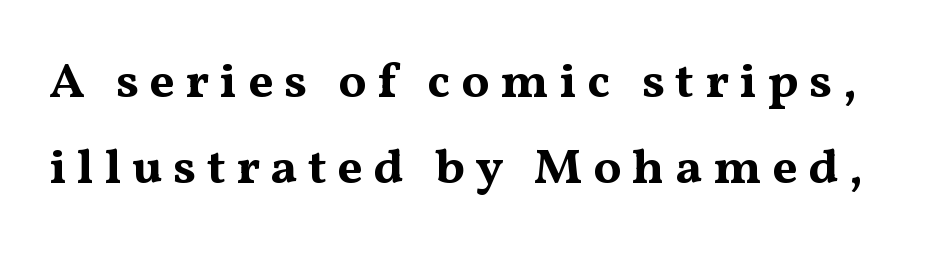
Q: Is the text bold? A: Yes.
Q: Is the text italic (slanted)? A: No, it is upright.
Q: Is the typeface a serif or a sans-serif typeface? A: Serif.
Q: Is the text underlined? A: No.
Q: Is the spacing between letters normal or unusually wide? A: Unusually wide.
Q: Width (condensed, normal, or wide)? A: Wide.
Q: Stroke contrast? A: Medium.
Q: x-height? A: Medium.
Q: Monospaced? A: No.
